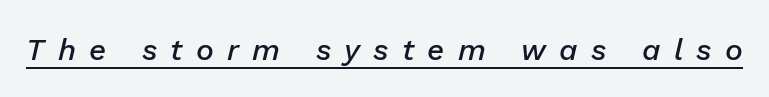
The image shows 30 px semibold type, italic (leaning right); set unusually wide letter spacing (+0.44 em), underlined; low stroke contrast and a medium x-height.
